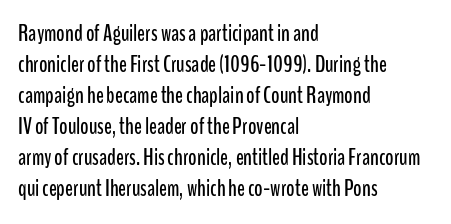
{"italic": "no", "underline": "no", "align": "left", "line_spacing": "normal", "line_spacing_ratio": 1.35, "letter_spacing": "normal", "letter_spacing_em": 0.0, "glyph_px": 23}
